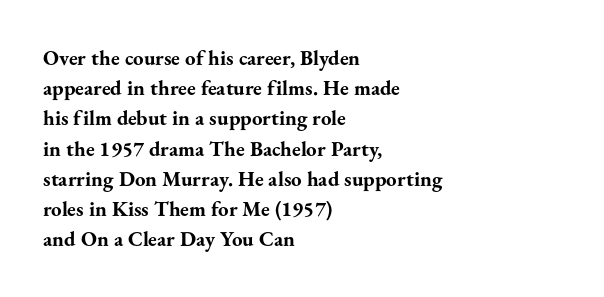
Q: Is the text bold? A: Yes.
Q: Is the text italic (slanted)? A: No, it is upright.
Q: Is the text underlined? A: No.
Q: How is the paragraph aligned? A: Left-aligned.
Q: Is the spacing between letters normal or unusually wide? A: Normal.
Q: Is the spacing between lines tight, normal or loose? A: Normal.
